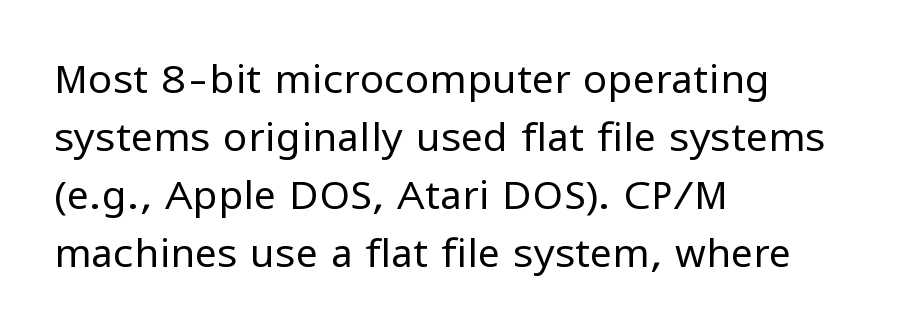
Q: Is the text bold? A: No.
Q: Is the text italic (slanted)? A: No, it is upright.
Q: Is the typeface a serif or a sans-serif typeface? A: Sans-serif.
Q: Is the text underlined? A: No.
Q: How is the paragraph aligned? A: Left-aligned.
Q: Is the spacing between letters normal or unusually wide? A: Normal.
Q: Is the spacing between lines tight, normal or loose? A: Normal.
Q: Width (condensed, normal, or wide)? A: Normal.
Q: Stroke contrast? A: Low.
Q: x-height? A: Medium.
Q: Monospaced? A: No.
